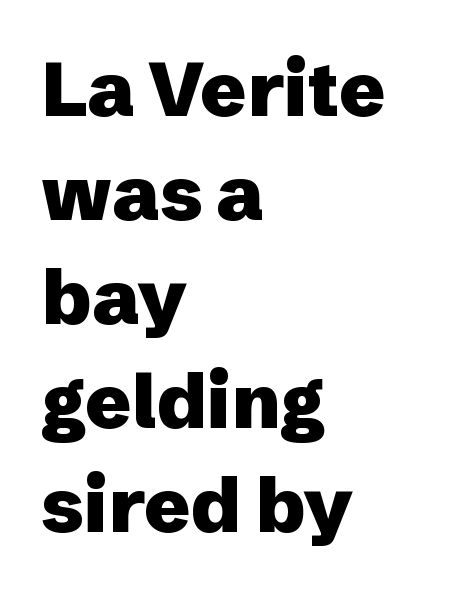
The characters display no serif detailing; their extremities are plain. The passage shown stacks its lines at a standard gap. Nothing unusual about the tracking: characters are spaced as the font intends. Do the characters align in a grid? No, the font is proportional. The rendering uses a bold face; every stroke is thick and dark.
